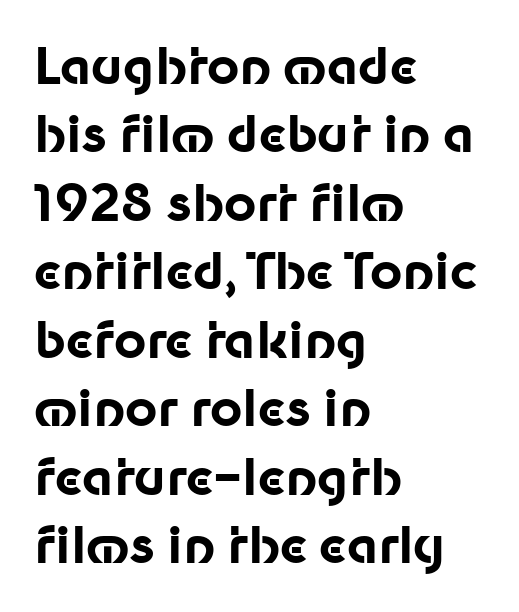
{"serif": "no", "italic": "no", "bold": "yes", "weight": "bold", "width": "normal", "stroke_contrast": "low", "x_height": "medium", "monospaced": "no", "underline": "no", "align": "left", "line_spacing": "normal", "line_spacing_ratio": 1.37, "letter_spacing": "normal", "letter_spacing_em": 0.0, "glyph_px": 50}
